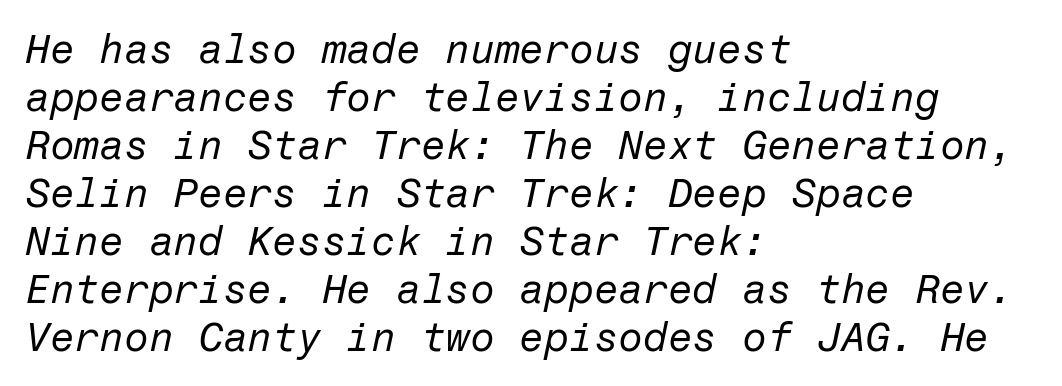
Check under the words: just untouched page. This sample uses an oblique cut, with every glyph tilted off the vertical. Each line starts at the same left margin while the right side varies. Observe the ordinary spacing: letters are neighbours, not strangers. Stroke mass is kept to a normal reading level or below.
